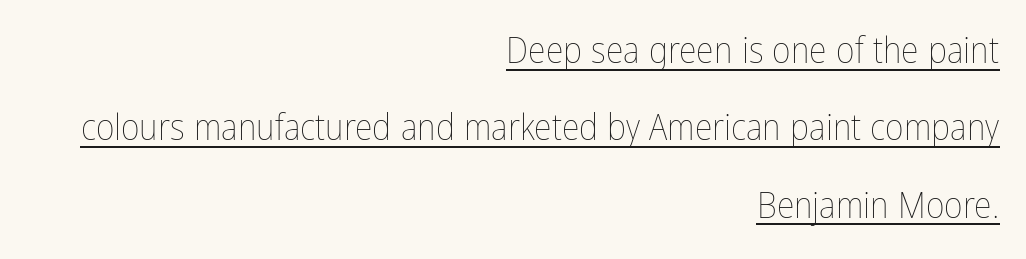
Airy leading. The type is set solid horizontally, with unmodified tracking. This sample uses an upright cut, with every glyph sitting square on the baseline. This sample has the flowing, uneven cadence of proportional lettering. The paragraph has a hard right edge and a soft left edge. The strokes carry an ordinary text weight at most.
